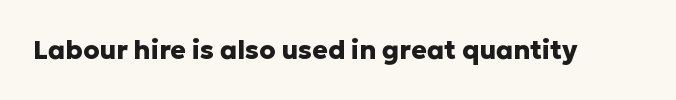
{"italic": "no", "bold": "yes", "underline": "no", "letter_spacing": "normal", "letter_spacing_em": 0.0, "glyph_px": 26}
